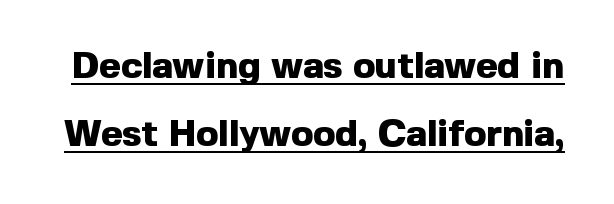
Q: Is the text bold? A: Yes.
Q: Is the text italic (slanted)? A: No, it is upright.
Q: Is the typeface a serif or a sans-serif typeface? A: Sans-serif.
Q: Is the text underlined? A: Yes.
Q: Is the spacing between letters normal or unusually wide? A: Normal.
Q: Width (condensed, normal, or wide)? A: Normal.
Q: x-height? A: Medium.
Q: Monospaced? A: No.
